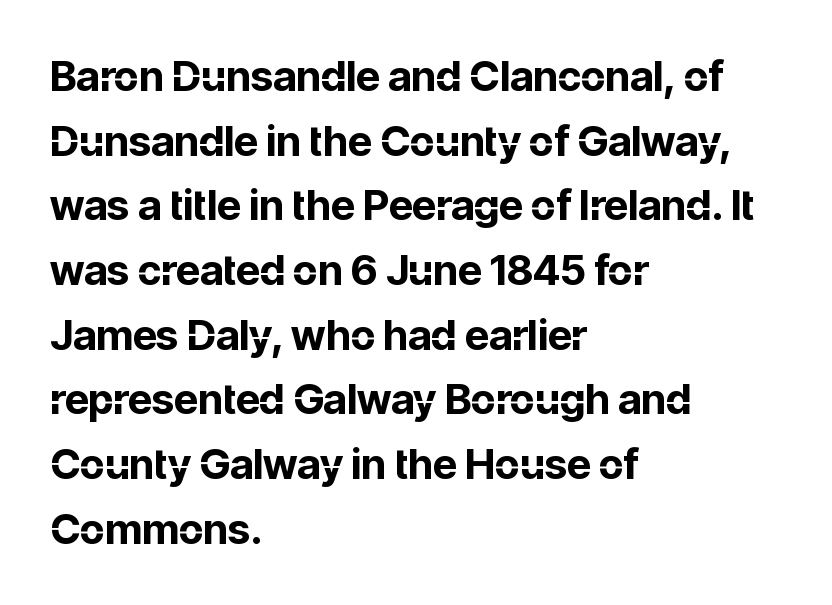
{"serif": "no", "italic": "no", "bold": "yes", "weight": "bold", "width": "normal", "stroke_contrast": "low", "x_height": "medium", "monospaced": "no", "underline": "no", "align": "left", "line_spacing": "normal", "line_spacing_ratio": 1.54, "letter_spacing": "normal", "letter_spacing_em": 0.0, "glyph_px": 42}
